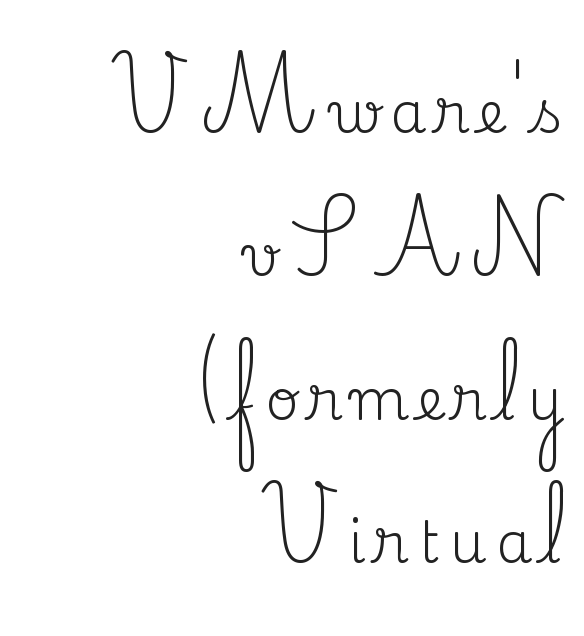
Serif or sans? Serif — the stroke terminals have little feet. Rows of type keep a wide berth in the vertical direction. Posture: upright roman. Is the type heavy? It reads as light-to-regular instead. Character widths vary here, with narrow letters taking less room than wide ones.
